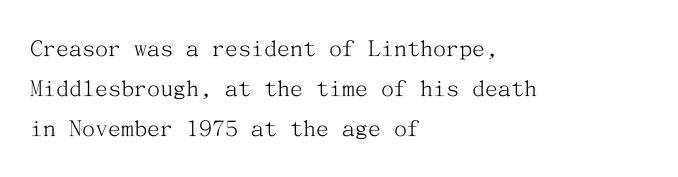
{"italic": "no", "bold": "no", "underline": "no", "align": "left", "line_spacing": "normal", "line_spacing_ratio": 1.54, "letter_spacing": "normal", "letter_spacing_em": 0.0, "glyph_px": 26}
